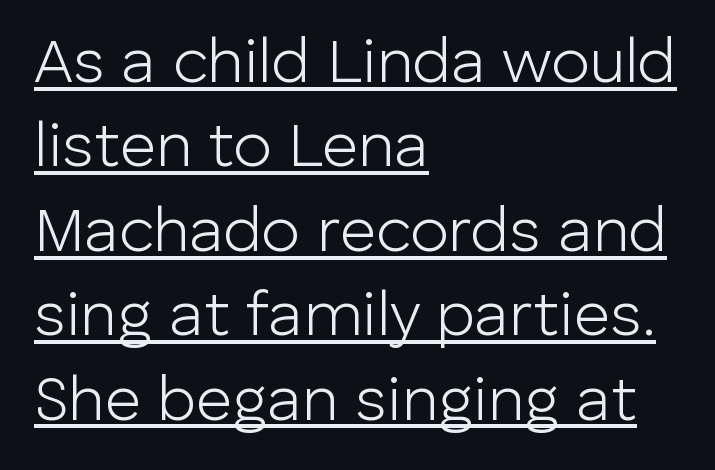
Looks like regular typesetting: each glyph gets only the width it needs. The typesetter has applied underlining to the passage shown. A typesetter would label this face a sans. Characters remain perfectly vertical along every line. The letters look calm and open, with moderate or lighter stems. The leading is moderate, giving the passage an even texture.
